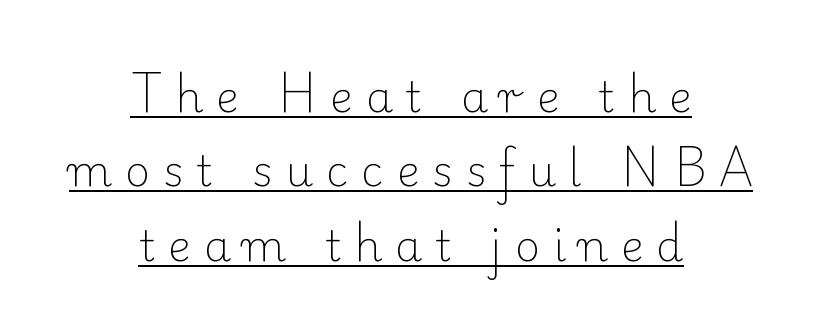
Q: Is the text bold? A: No.
Q: Is the text italic (slanted)? A: No, it is upright.
Q: Is the typeface a serif or a sans-serif typeface? A: Serif.
Q: Is the text underlined? A: Yes.
Q: How is the paragraph aligned? A: Centered.
Q: Is the spacing between letters normal or unusually wide? A: Unusually wide.
Q: Width (condensed, normal, or wide)? A: Normal.
Q: Stroke contrast? A: Low.
Q: x-height? A: Small.
Q: Monospaced? A: No.
